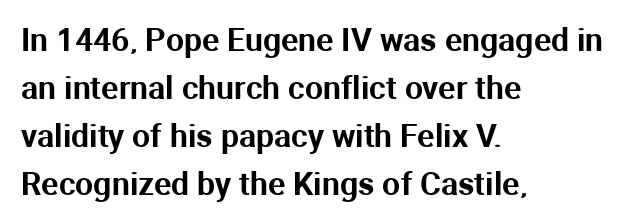
{"serif": "no", "italic": "no", "width": "normal", "stroke_contrast": "medium", "x_height": "medium", "monospaced": "no", "underline": "no", "align": "left", "line_spacing": "normal", "line_spacing_ratio": 1.5, "letter_spacing": "normal", "letter_spacing_em": 0.0, "glyph_px": 32}
